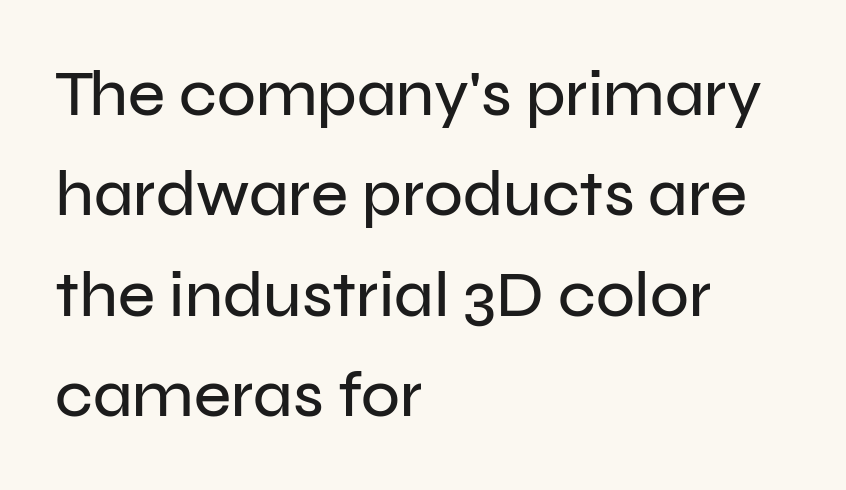
The image shows 64 px sans-serif type, upright; set left-aligned, normal line spacing (1.57x), normal letter spacing, not underlined; low stroke contrast and a medium x-height.
